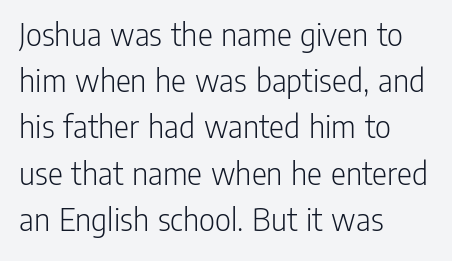
This reads as an unemphasized weight, regular at the heaviest. Underline: absent. Is the letter spacing exaggerated? No — it looks like the ordinary default. Layout note: lines flush left. Nope, not italic — everything's standing straight. Classification — sans serif.
